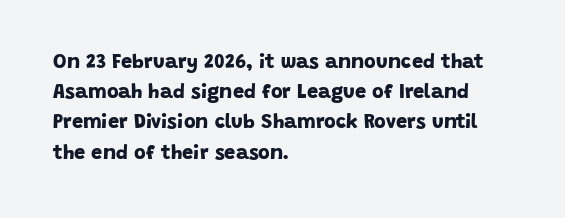
Q: Is the text bold? A: Yes.
Q: Is the text underlined? A: No.
Q: How is the paragraph aligned? A: Left-aligned.
Q: Is the spacing between letters normal or unusually wide? A: Normal.
Q: Is the spacing between lines tight, normal or loose? A: Normal.
